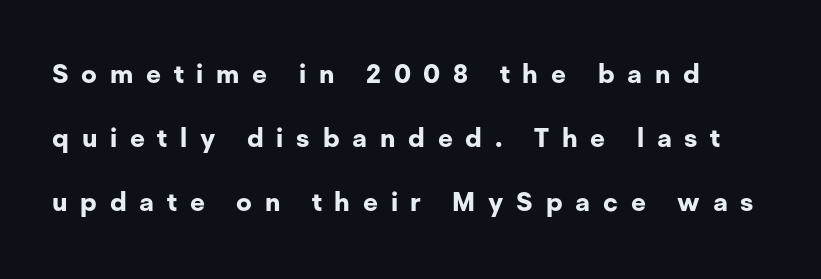
These words are printed bold, with thick strokes throughout. The leading is generous, giving the passage an open texture. The letterforms stand isolated, each surrounded by extra space. Descenders are the only things crossing below the line. Ordinary non-slanted type is in use.
